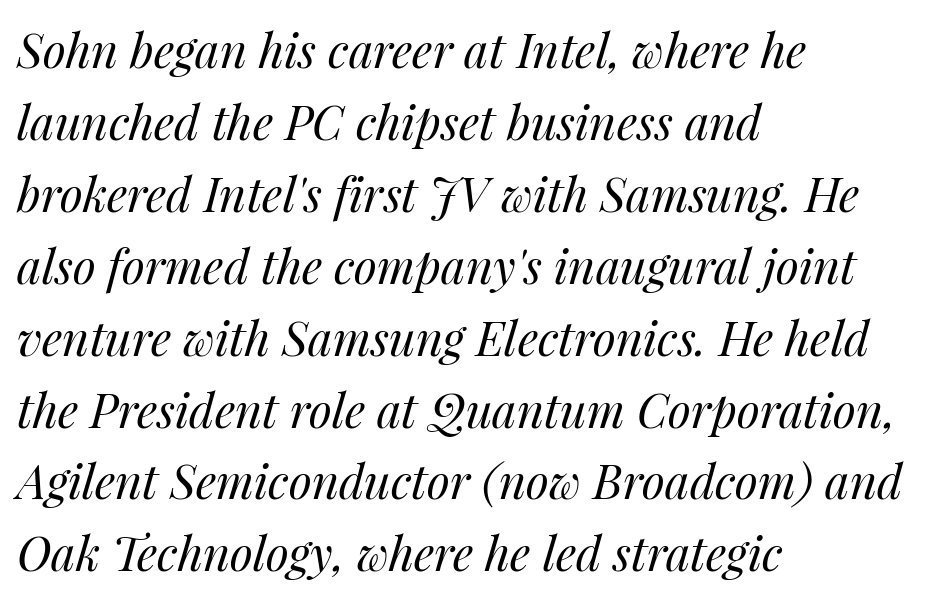
Is this a fixed-width face? No — the glyphs have proportional, varying widths. Stroke mass is kept to a normal reading level or below. Notice how the passage keeps a crisp vertical edge on the left only. Designer's note — italics engaged. The space beneath each line is pristine and unruled. The designer left line spacing at the default.
